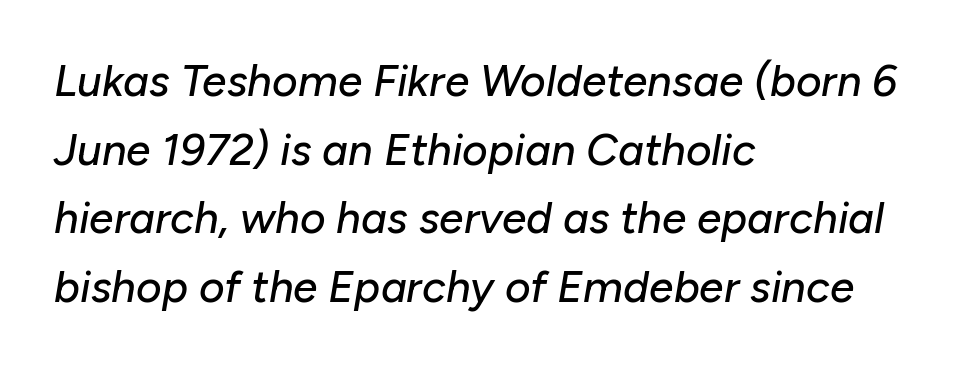
The image shows 44 px text type, italic (leaning right); set left-aligned, normal line spacing (1.56x), normal letter spacing, not underlined; low stroke contrast and a medium x-height.
